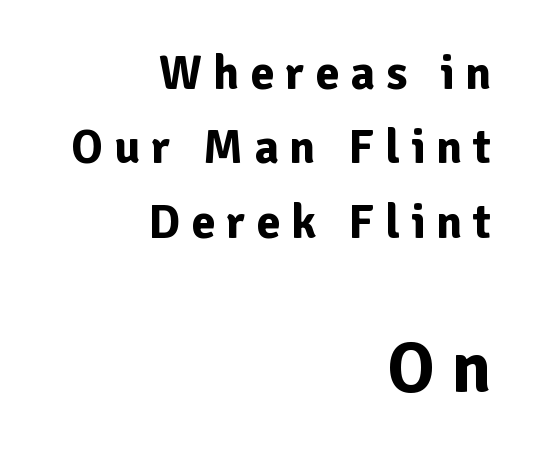
{"serif": "no", "italic": "no", "bold": "yes", "weight": "bold", "width": "normal", "stroke_contrast": "low", "x_height": "medium", "monospaced": "no", "underline": "no", "align": "right", "line_spacing": "normal", "line_spacing_ratio": 1.55, "letter_spacing": "wide", "letter_spacing_em": 0.23, "larger_block": "second", "size_ratio": 1.5, "glyph_px": 72}
